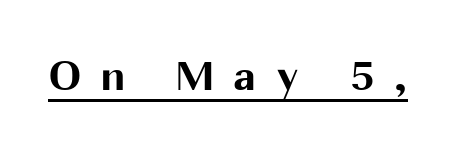
The image shows 47 px bold sans-serif type, upright; set unusually wide letter spacing (+0.44 em), underlined; medium stroke contrast and a medium x-height.
